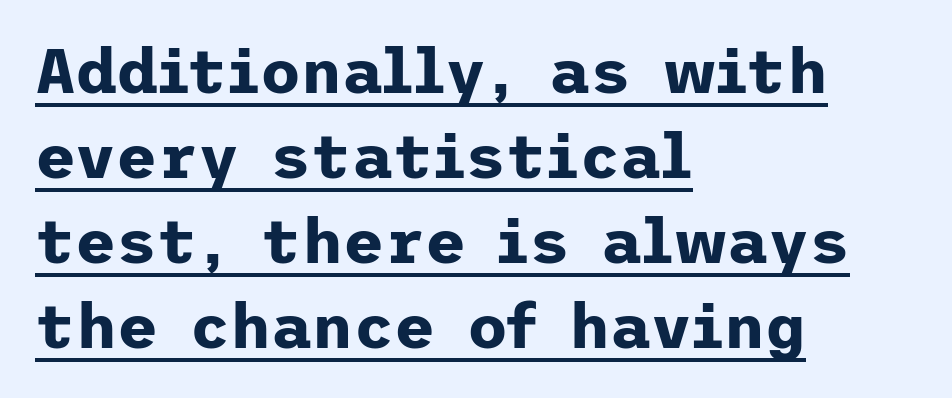
Q: Is the text bold? A: Yes.
Q: Is the text italic (slanted)? A: No, it is upright.
Q: Is the typeface a serif or a sans-serif typeface? A: Sans-serif.
Q: Is the text underlined? A: Yes.
Q: How is the paragraph aligned? A: Left-aligned.
Q: Is the spacing between letters normal or unusually wide? A: Normal.
Q: Is the spacing between lines tight, normal or loose? A: Normal.
Q: Width (condensed, normal, or wide)? A: Normal.
Q: Stroke contrast? A: Low.
Q: x-height? A: Medium.
